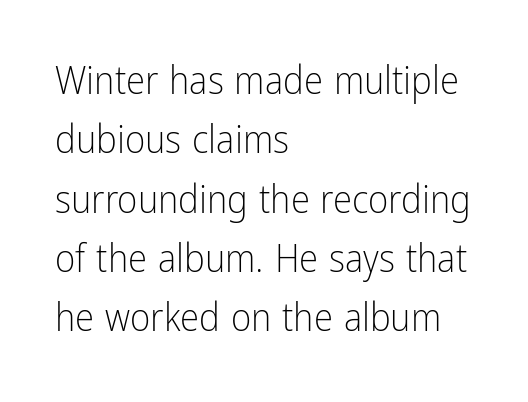
The image shows 39 px light, condensed sans-serif type, upright; set left-aligned, normal line spacing (1.52x), normal letter spacing, not underlined; low stroke contrast and a medium x-height.
